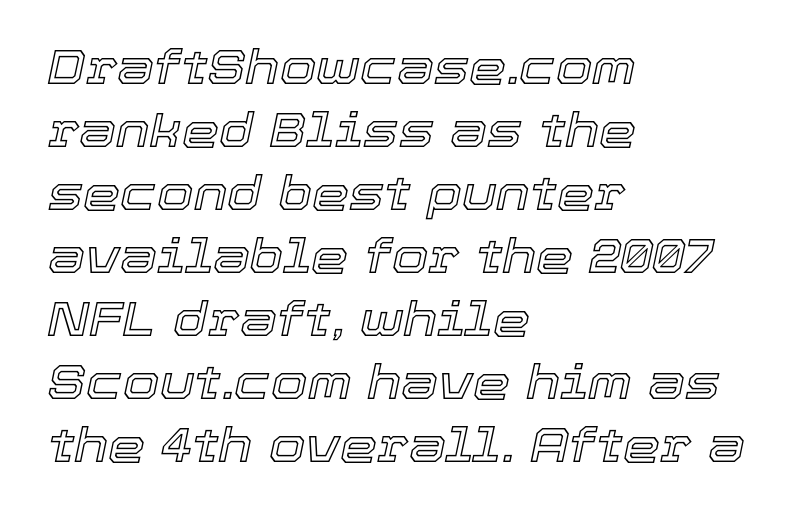
Q: Is the text italic (slanted)? A: Yes, it leans right by about 12 degrees.
Q: Is the text underlined? A: No.
Q: How is the paragraph aligned? A: Left-aligned.
Q: Is the spacing between letters normal or unusually wide? A: Normal.
Q: Is the spacing between lines tight, normal or loose? A: Normal.
Q: Width (condensed, normal, or wide)? A: Normal.
Q: x-height? A: Medium.
Q: Monospaced? A: No.
